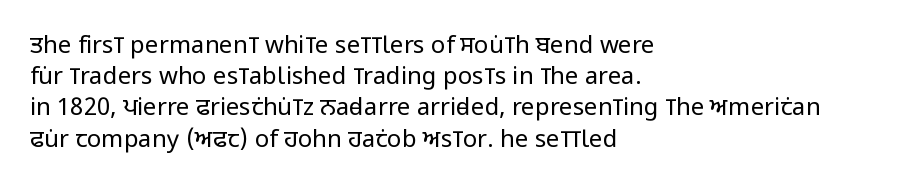
The ragged edge is on the right, which tells us the setting is flush left. The passage shown is not underscored anywhere. These lines were composed using upright roman letters. This sample uses plain, unmodified letter spacing. Reading down the column, the eye jumps a familiar distance to each next line.
